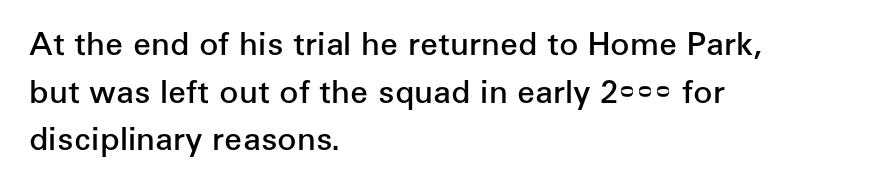
The foot of each line stays bare and open. Look at the tracking — it's just the regular setting, nothing added. A typesetter would mark this as roman, not italic. Every letter is mildly thick-stroked: semibold rather than bold.
